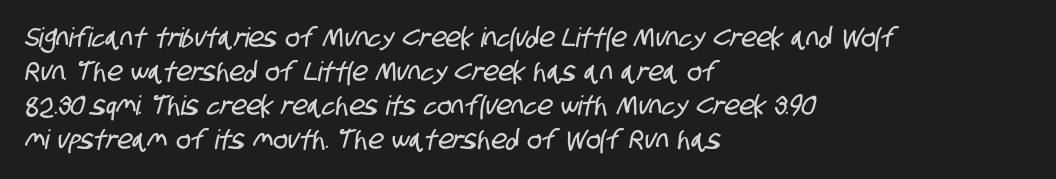
{"underline": "no", "align": "left", "line_spacing": "normal", "line_spacing_ratio": 1.26, "letter_spacing": "normal", "letter_spacing_em": 0.0, "glyph_px": 27}
